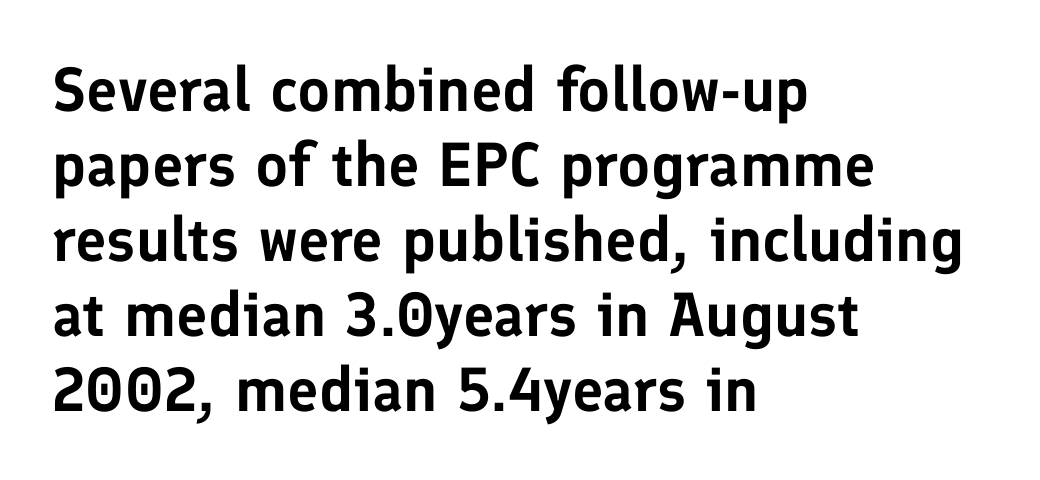
Q: Is the text italic (slanted)? A: No, it is upright.
Q: Is the typeface a serif or a sans-serif typeface? A: Sans-serif.
Q: Is the text underlined? A: No.
Q: How is the paragraph aligned? A: Left-aligned.
Q: Is the spacing between letters normal or unusually wide? A: Normal.
Q: Width (condensed, normal, or wide)? A: Normal.
Q: Stroke contrast? A: Low.
Q: x-height? A: Medium.
Q: Monospaced? A: No.
